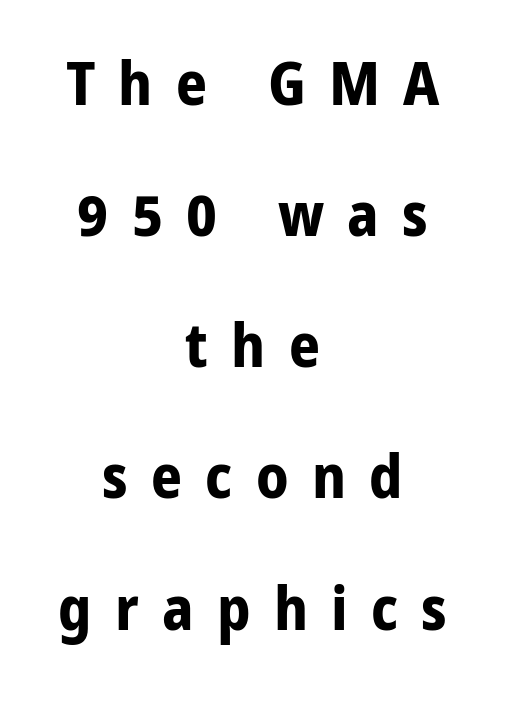
{"serif": "no", "italic": "no", "bold": "yes", "weight": "bold", "width": "normal", "stroke_contrast": "low", "x_height": "medium", "monospaced": "no", "underline": "no", "align": "center", "line_spacing": "loose", "line_spacing_ratio": 2.15, "letter_spacing": "wide", "letter_spacing_em": 0.38, "glyph_px": 61}
